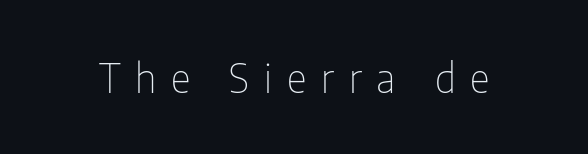
Q: Is the text bold? A: No.
Q: Is the text italic (slanted)? A: No, it is upright.
Q: Is the typeface a serif or a sans-serif typeface? A: Sans-serif.
Q: Is the text underlined? A: No.
Q: Is the spacing between letters normal or unusually wide? A: Unusually wide.
Q: Width (condensed, normal, or wide)? A: Condensed.
Q: Stroke contrast? A: Low.
Q: x-height? A: Medium.
Q: Monospaced? A: No.
